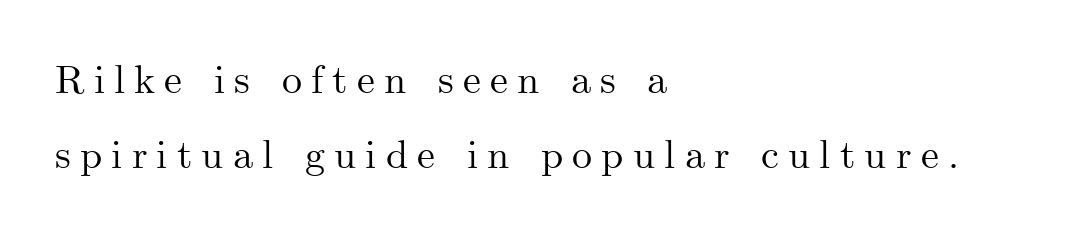
{"serif": "yes", "italic": "no", "width": "normal", "stroke_contrast": "medium", "x_height": "small", "monospaced": "no", "underline": "no", "align": "left", "line_spacing_ratio": 1.87, "letter_spacing": "wide", "letter_spacing_em": 0.23, "glyph_px": 40}
